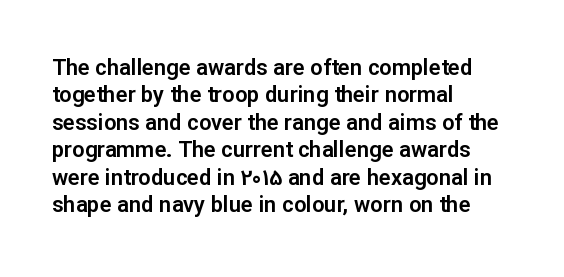
{"italic": "no", "underline": "no", "align": "left", "line_spacing": "normal", "line_spacing_ratio": 1.25, "letter_spacing": "normal", "letter_spacing_em": 0.0, "glyph_px": 22}
